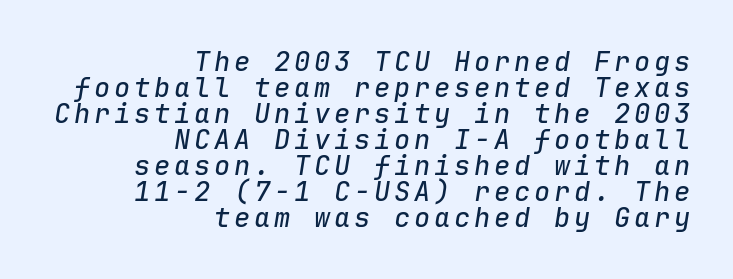
Q: Is the text italic (slanted)? A: Yes, it leans right by about 9 degrees.
Q: Is the text underlined? A: No.
Q: How is the paragraph aligned? A: Right-aligned.
Q: Is the spacing between lines tight, normal or loose? A: Tight.
